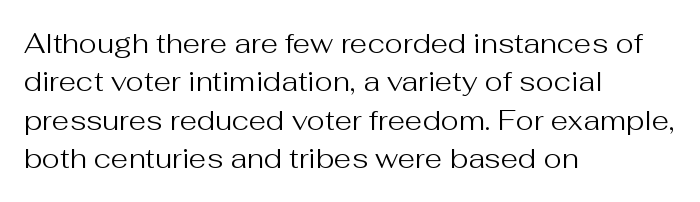
{"serif": "no", "italic": "no", "bold": "no", "weight": "regular", "width": "normal", "stroke_contrast": "medium", "x_height": "medium", "monospaced": "no", "underline": "no", "align": "left", "line_spacing": "normal", "line_spacing_ratio": 1.37, "letter_spacing": "normal", "letter_spacing_em": 0.0, "glyph_px": 28}
